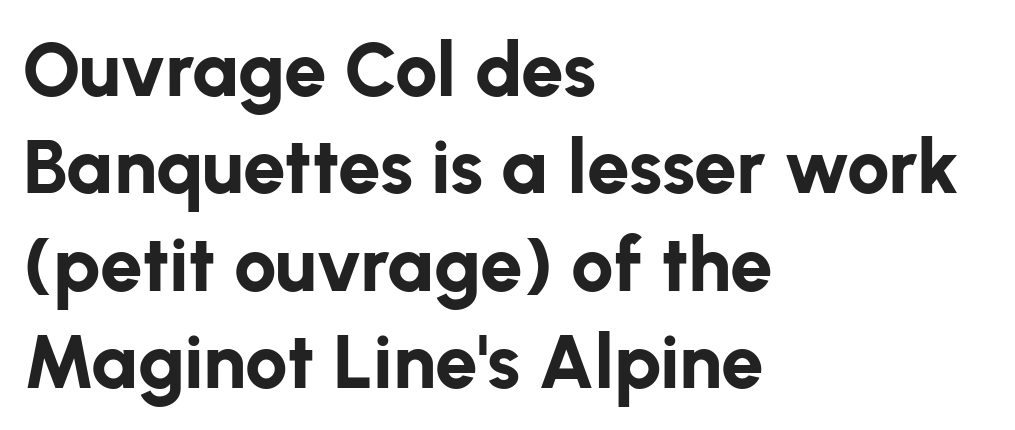
The image shows 76 px bold sans-serif type, upright; set left-aligned, normal line spacing (1.28x), normal letter spacing, not underlined; low stroke contrast and a medium x-height.
